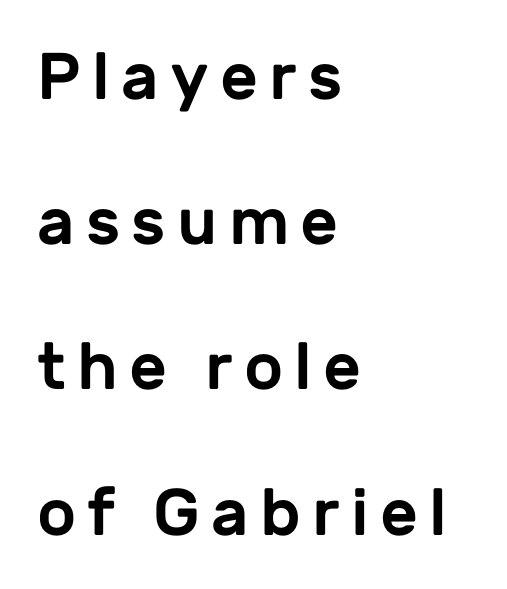
{"serif": "no", "italic": "no", "width": "normal", "stroke_contrast": "low", "x_height": "medium", "monospaced": "no", "underline": "no", "align": "left", "line_spacing": "loose", "line_spacing_ratio": 2.2, "glyph_px": 66}
